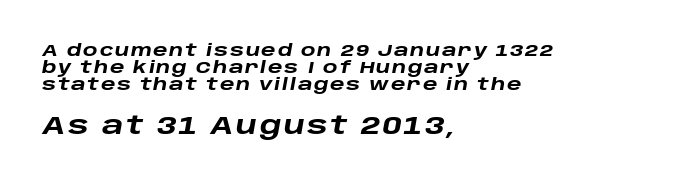
The image shows 25 px bold type, italic (leaning right); set left-aligned, tight line spacing (1.01x), not underlined; the second (bottom) block is 1.47x larger.
